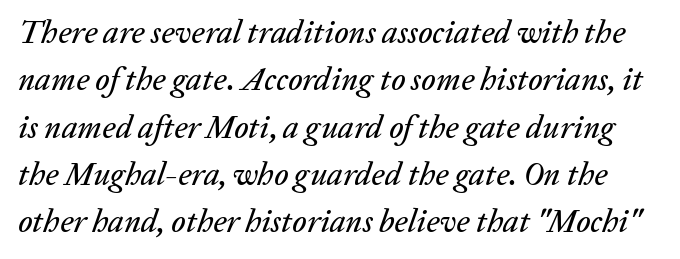
Varying glyph widths throughout — classic text-font behaviour. Reading down the column, the eye jumps a familiar distance to each next line. Has an underline been added? It has not. In terms of letterspacing, this is plain default setting. This sample uses an oblique cut, with every glyph tilted off the vertical.
